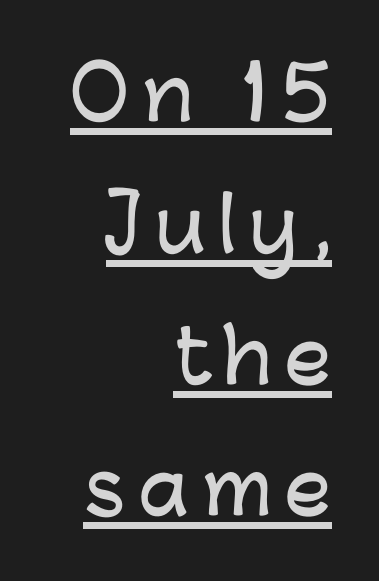
Somebody hit Ctrl+U on this one — the words are underlined. Note the varied advance widths — an 'i' is clearly narrower than an 'm'. The paragraph has a hard right edge and a soft left edge. In terms of letterform style, serifs are entirely absent. Unlike italic type, these characters show no tilt at all.
